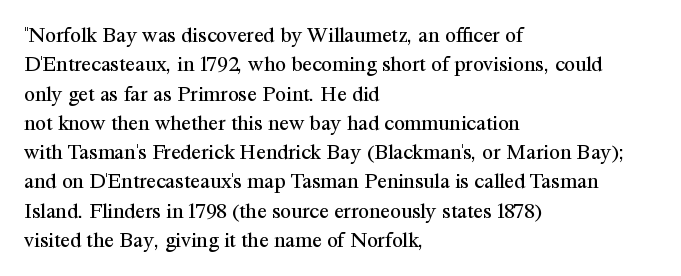
{"italic": "no", "bold": "no", "underline": "no", "align": "left", "line_spacing": "normal", "line_spacing_ratio": 1.33, "letter_spacing": "normal", "letter_spacing_em": 0.0, "glyph_px": 22}
